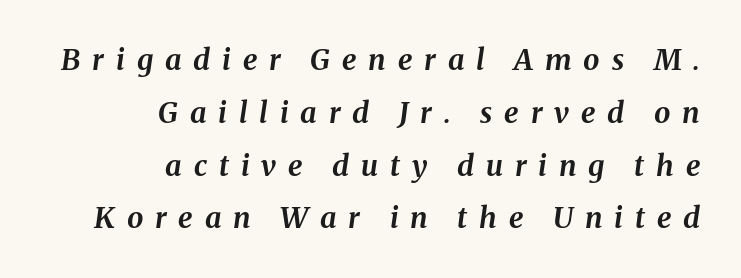
The image shows 29 px bold type, italic (leaning right); set right-aligned, line spacing 1.82x, unusually wide letter spacing (+0.41 em), not underlined; medium stroke contrast and a medium x-height.
